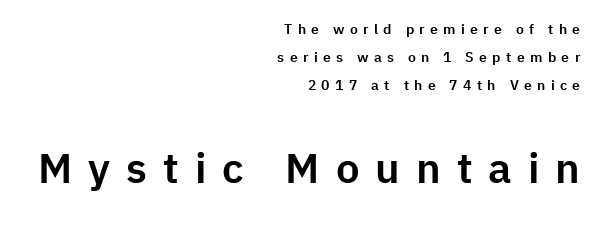
A flush-right, rag-left setting is used for this passage. Lines of text with bare space underneath. The tracking reads as deliberately expanded to a designer's eye. These lines are rendered in a variable-pitch font.
